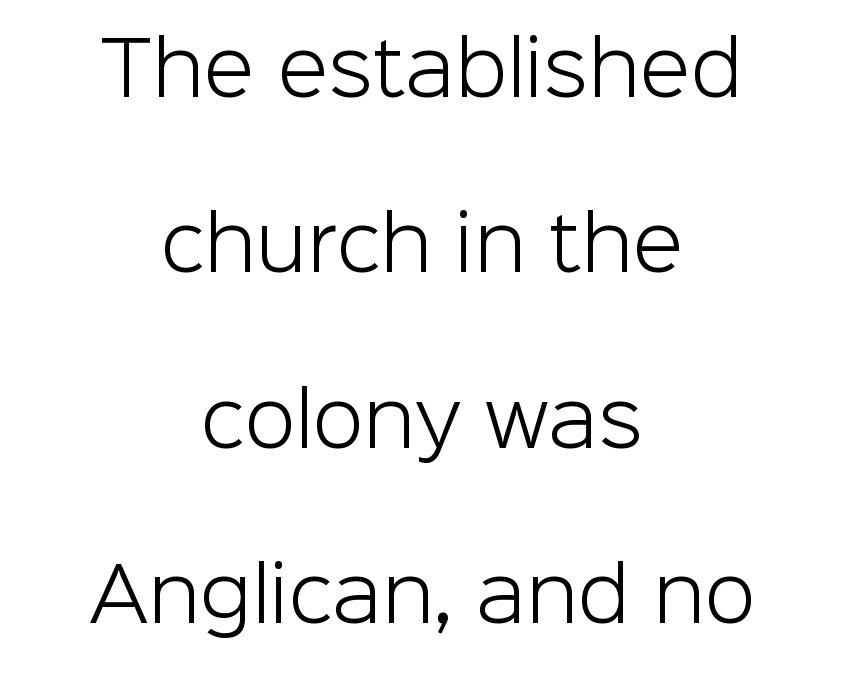
{"serif": "no", "italic": "no", "bold": "no", "weight": "light", "width": "normal", "stroke_contrast": "low", "x_height": "medium", "monospaced": "no", "underline": "no", "align": "center", "line_spacing": "loose", "line_spacing_ratio": 2.37, "letter_spacing": "normal", "letter_spacing_em": 0.0, "glyph_px": 74}
